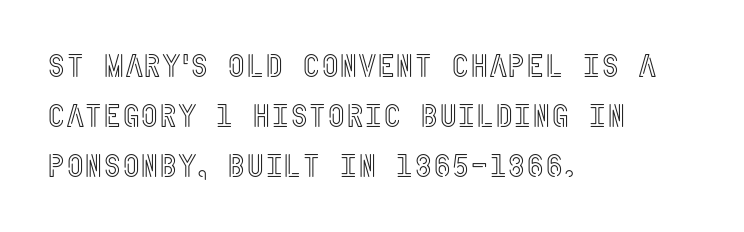
{"italic": "no", "width": "condensed", "x_height": "large", "underline": "no", "align": "left", "line_spacing": "normal", "line_spacing_ratio": 1.57, "letter_spacing": "normal", "letter_spacing_em": 0.0, "glyph_px": 32}
